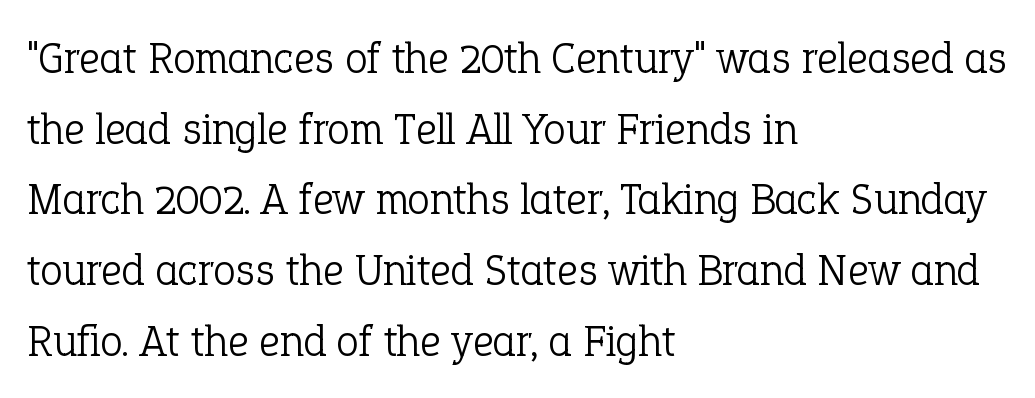
{"serif": "yes", "italic": "no", "bold": "no", "weight": "light", "width": "normal", "stroke_contrast": "low", "x_height": "medium", "monospaced": "no", "underline": "no", "align": "left", "line_spacing": "normal", "line_spacing_ratio": 1.57, "letter_spacing": "normal", "letter_spacing_em": 0.0, "glyph_px": 45}
